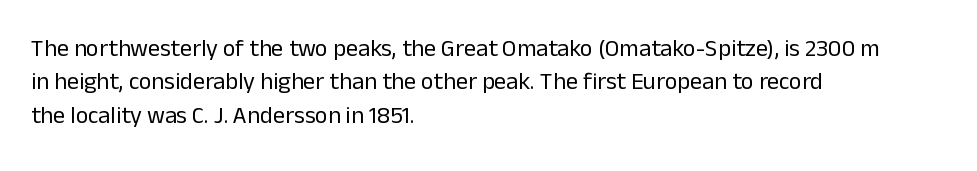
{"italic": "no", "bold": "no", "underline": "no", "align": "left", "line_spacing": "normal", "line_spacing_ratio": 1.39, "letter_spacing": "normal", "letter_spacing_em": 0.0, "glyph_px": 24}
